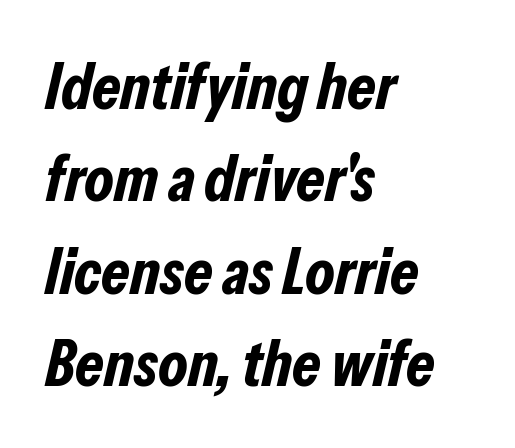
Q: Is the text bold? A: Yes.
Q: Is the text italic (slanted)? A: Yes, it leans right by about 13 degrees.
Q: Is the text underlined? A: No.
Q: How is the paragraph aligned? A: Left-aligned.
Q: Is the spacing between letters normal or unusually wide? A: Normal.
Q: Is the spacing between lines tight, normal or loose? A: Normal.
Q: Width (condensed, normal, or wide)? A: Condensed.
Q: Stroke contrast? A: Low.
Q: x-height? A: Medium.
Q: Monospaced? A: No.
